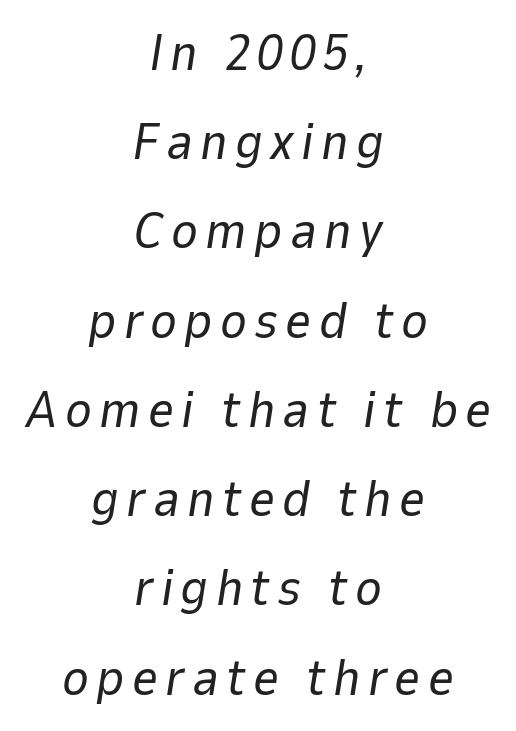
The image shows 51 px regular-weight type, italic (leaning right); set centered, line spacing 1.75x, not underlined; low stroke contrast and a medium x-height.
